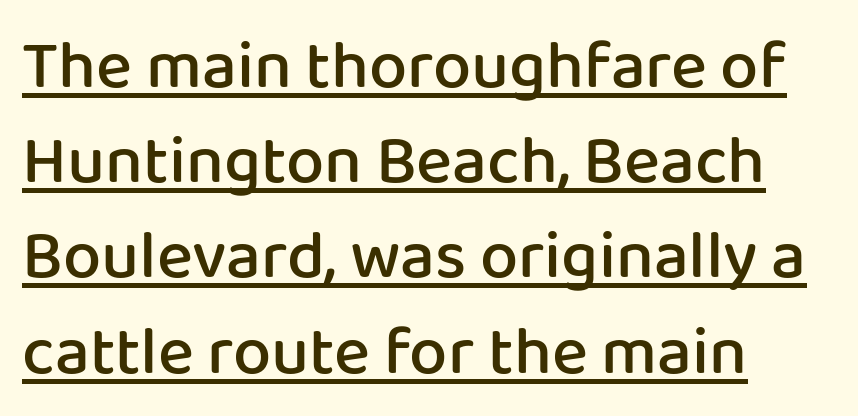
The image shows 68 px semibold sans-serif type, upright; set left-aligned, normal line spacing (1.4x), normal letter spacing, underlined; low stroke contrast and a medium x-height.
